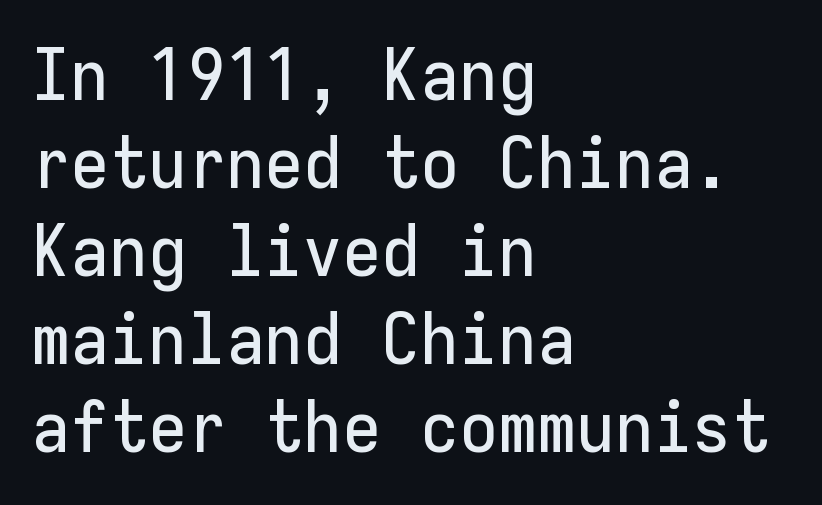
Q: Is the text italic (slanted)? A: No, it is upright.
Q: Is the typeface a serif or a sans-serif typeface? A: Sans-serif.
Q: Is the text underlined? A: No.
Q: How is the paragraph aligned? A: Left-aligned.
Q: Is the spacing between letters normal or unusually wide? A: Normal.
Q: Width (condensed, normal, or wide)? A: Normal.
Q: Stroke contrast? A: Low.
Q: x-height? A: Medium.
Q: Monospaced? A: Yes.
